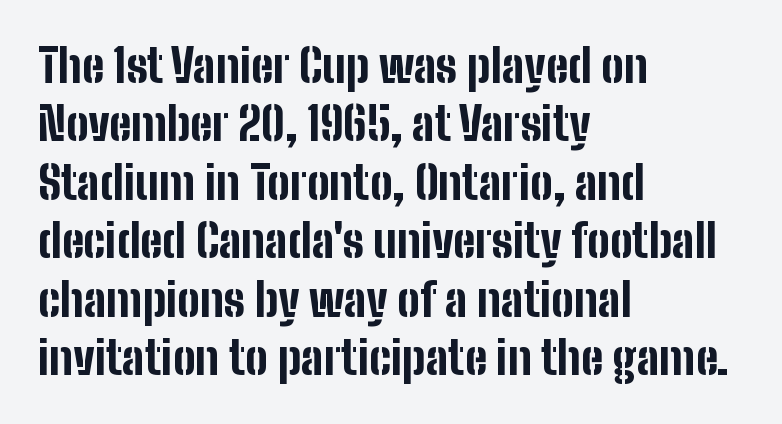
Q: Is the text bold? A: Yes.
Q: Is the text italic (slanted)? A: No, it is upright.
Q: Is the typeface a serif or a sans-serif typeface? A: Sans-serif.
Q: Is the text underlined? A: No.
Q: How is the paragraph aligned? A: Left-aligned.
Q: Is the spacing between letters normal or unusually wide? A: Normal.
Q: Is the spacing between lines tight, normal or loose? A: Normal.
Q: Width (condensed, normal, or wide)? A: Condensed.
Q: Stroke contrast? A: Low.
Q: x-height? A: Medium.
Q: Monospaced? A: No.
